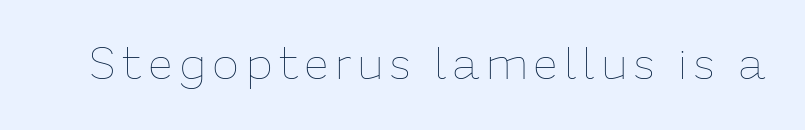
Q: Is the text bold? A: No.
Q: Is the text italic (slanted)? A: No, it is upright.
Q: Is the text underlined? A: No.
Q: Width (condensed, normal, or wide)? A: Normal.
Q: Stroke contrast? A: Low.
Q: x-height? A: Medium.
Q: Monospaced? A: No.
